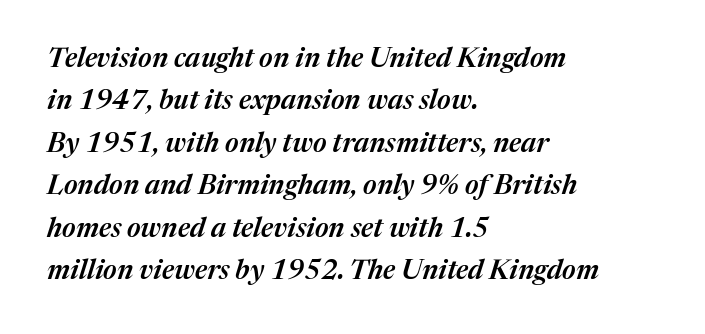
Line beginnings align vertically; line endings do not. Yep, that's italic — everything's leaning. The zone under the glyphs is completely vacant. The block of text has a typical density, with ordinary space between rows. Typesetter's note: demi weight, one step under bold. Each word holds together tightly as a unit, with standard inter-letter gaps.
